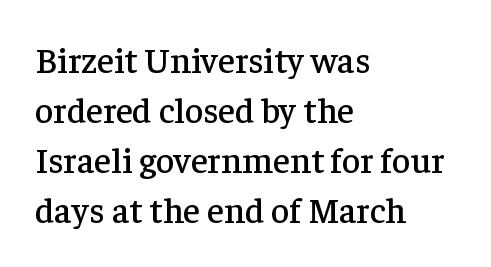
The image shows 36 px serif type, upright; set left-aligned, normal line spacing (1.39x), normal letter spacing, not underlined; low stroke contrast and a medium x-height.
